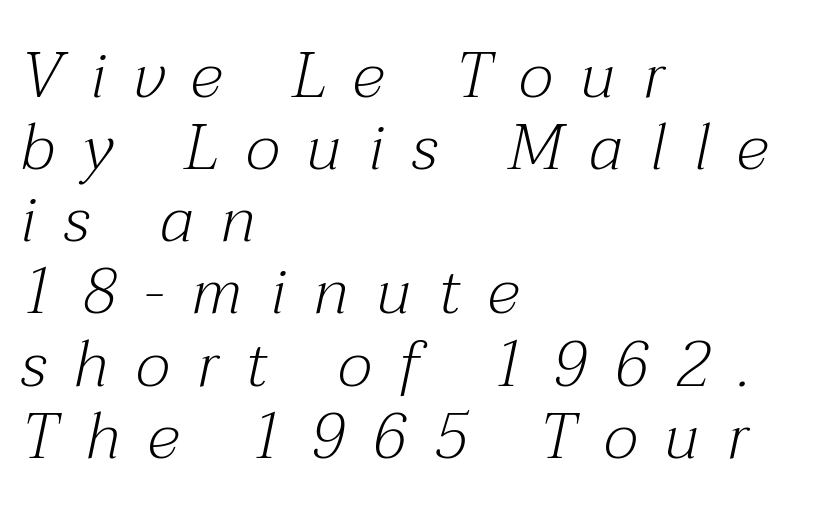
The image shows 65 px light serif type, italic (leaning right); set left-aligned, tight line spacing (1.11x), unusually wide letter spacing (+0.42 em), not underlined; medium stroke contrast and a medium x-height.
